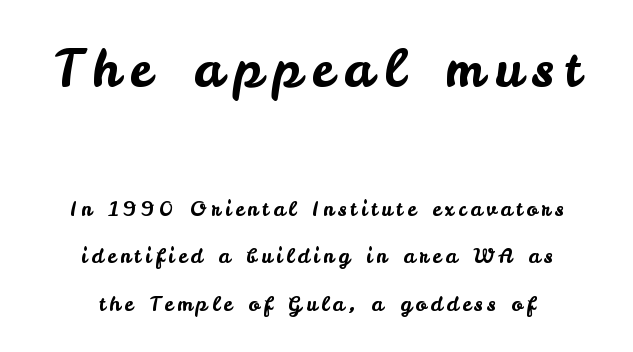
Q: Is the text italic (slanted)? A: Yes.
Q: Is the typeface a serif or a sans-serif typeface? A: Sans-serif.
Q: Is the text underlined? A: No.
Q: How is the paragraph aligned? A: Centered.
Q: Is the spacing between letters normal or unusually wide? A: Unusually wide.
Q: Is the spacing between lines tight, normal or loose? A: Loose.
Q: Which block of text is set in a larger size, the first (top) or the second (bottom)? A: The first (top) one.
Q: Width (condensed, normal, or wide)? A: Normal.
Q: Stroke contrast? A: Low.
Q: x-height? A: Small.
Q: Monospaced? A: No.
